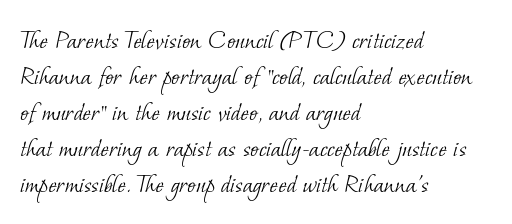
{"serif": "yes", "bold": "no", "weight": "light", "width": "normal", "stroke_contrast": "low", "x_height": "small", "monospaced": "no", "underline": "no", "align": "left", "line_spacing": "normal", "line_spacing_ratio": 1.29, "letter_spacing": "normal", "letter_spacing_em": 0.0, "glyph_px": 28}
